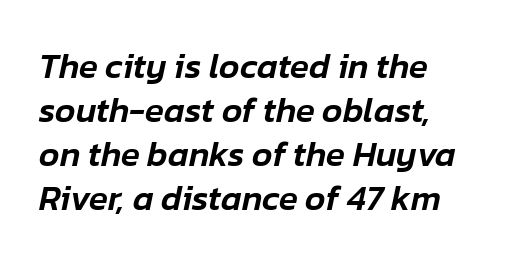
{"italic": "yes", "lean": "right", "slant_degrees": 12, "width": "normal", "stroke_contrast": "low", "x_height": "medium", "monospaced": "no", "underline": "no", "line_spacing": "normal", "line_spacing_ratio": 1.26, "letter_spacing": "normal", "letter_spacing_em": 0.0, "glyph_px": 35}
